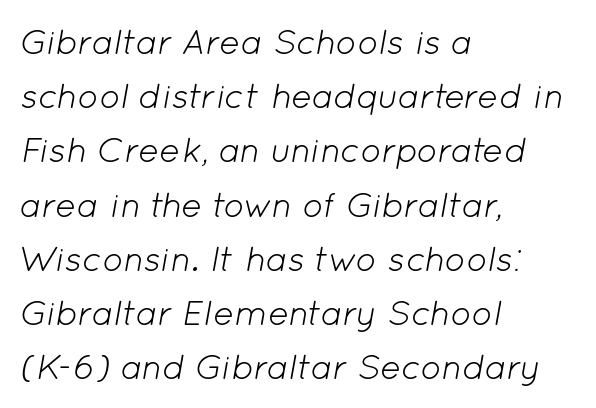
The passage shown leans; its letterforms are oblique. Observe the ordinary spacing: letters are neighbours, not strangers. A light-to-regular cut is what we see here. Descenders are the only things crossing below the line. Notice how descenders clear the ascenders below comfortably — that's standard leading. A classic flush-left, rag-right setting is used for this passage.
